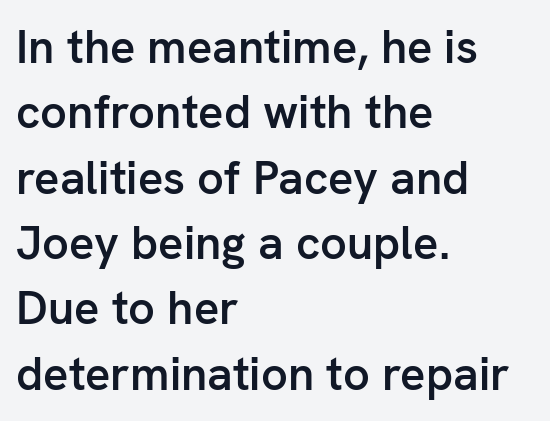
The image shows 47 px semibold sans-serif type, upright; set left-aligned, normal line spacing (1.39x), normal letter spacing, not underlined; low stroke contrast and a medium x-height.
